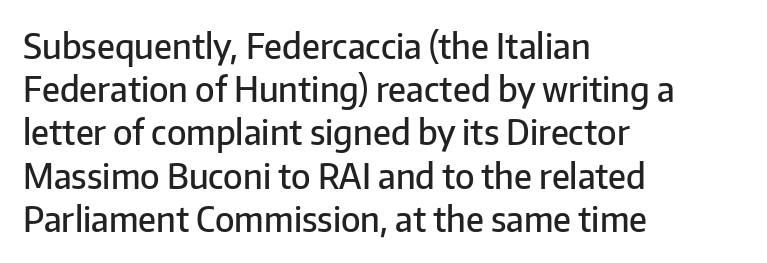
The image shows 34 px semibold sans-serif type, upright; set left-aligned, normal line spacing (1.27x), normal letter spacing, not underlined; low stroke contrast and a medium x-height.
